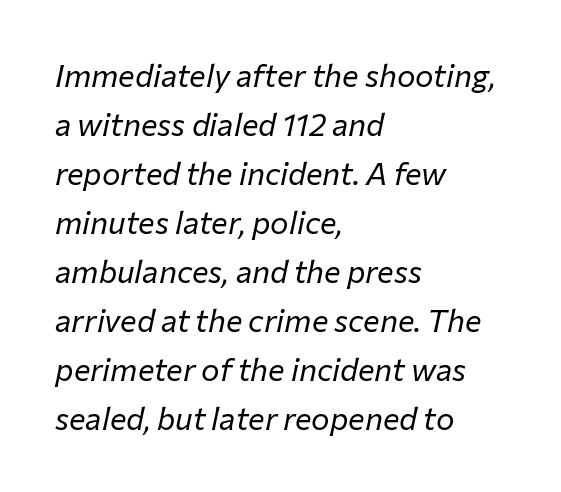
Q: Is the text bold? A: No.
Q: Is the text italic (slanted)? A: Yes, it leans right by about 12 degrees.
Q: Is the text underlined? A: No.
Q: How is the paragraph aligned? A: Left-aligned.
Q: Is the spacing between letters normal or unusually wide? A: Normal.
Q: Is the spacing between lines tight, normal or loose? A: Normal.
Q: Width (condensed, normal, or wide)? A: Normal.
Q: Stroke contrast? A: Low.
Q: x-height? A: Medium.
Q: Monospaced? A: No.
